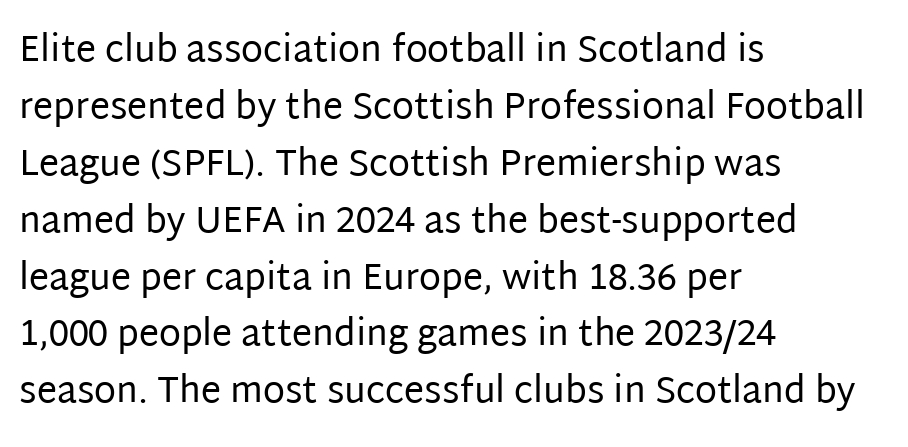
This sample has the flowing, uneven cadence of proportional lettering. Does the type have serifs? No, each stem ends abruptly. The passage shown is not underscored anywhere. These lines keep a tight, regular rhythm from letter to letter. Stroke mass is kept to a normal reading level or below.
